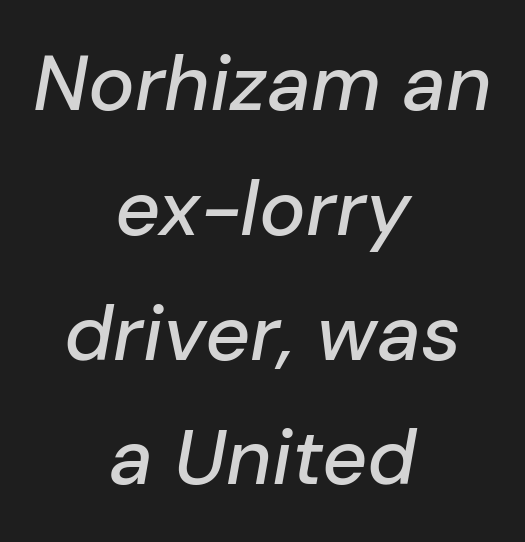
Evenly set lines give the paragraph a standard silhouette. Spacing between characters is what you'd get straight out of the box. The letters advance in unequal steps, a hallmark of proportional type. These lines stack symmetrically, like a column narrowing and widening about its center. The passage shown is not underscored anywhere. These lines were composed using italics.
